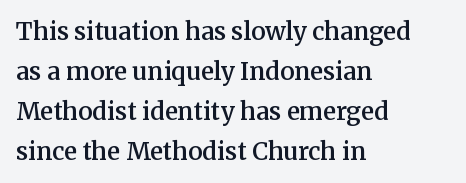
Q: Is the text bold? A: Semi-bold.
Q: Is the text italic (slanted)? A: No, it is upright.
Q: Is the text underlined? A: No.
Q: How is the paragraph aligned? A: Left-aligned.
Q: Is the spacing between letters normal or unusually wide? A: Normal.
Q: Is the spacing between lines tight, normal or loose? A: Normal.
